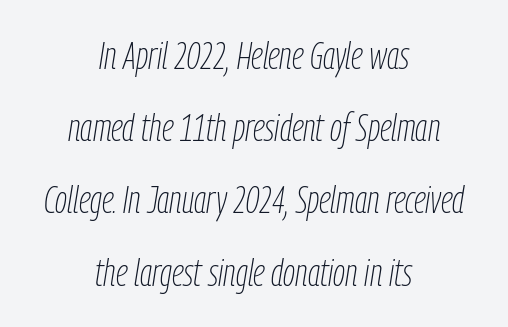
A student would call this center alignment; a typographer would say set centered. The vertical gap from one line to the next is large. Beneath every word, the page is bare. Think of a printed novel: that variable character pitch is what you see here. Is the stroke heavy? The answer is a plain regular-or-lighter. Default kerning and tracking; the words read as compact shapes.
